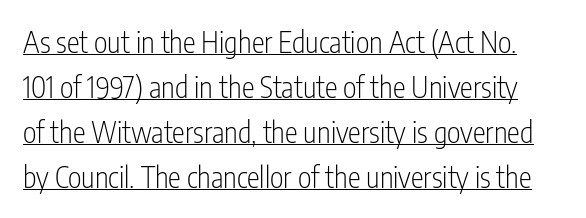
{"serif": "no", "italic": "no", "bold": "no", "weight": "light", "width": "condensed", "stroke_contrast": "low", "x_height": "medium", "monospaced": "no", "underline": "yes", "line_spacing": "normal", "line_spacing_ratio": 1.55, "letter_spacing": "normal", "letter_spacing_em": 0.0, "glyph_px": 29}
